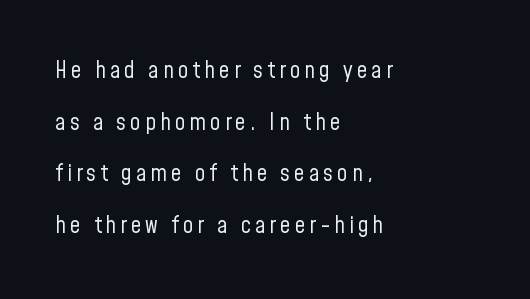
Descender tails drop into unmarked territory. Airy leading. Upright lettering throughout. The lines in this sample share a left origin and differ only in where they stop. Stem width sits at or under what a default text font uses.
